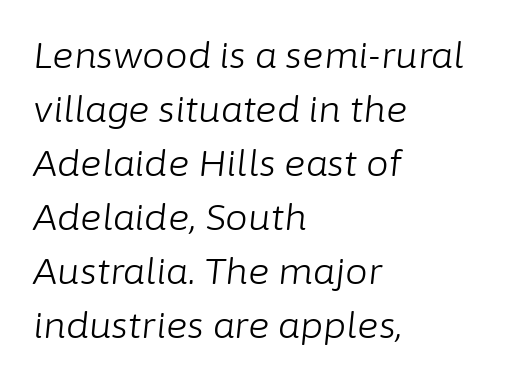
These lines were composed using italics. Where is the straight margin? On the left. Each new line begins a customary step beneath the previous one. The strokes are not fattened; the text isn't bold. The passage shown has conventional tracking throughout.
